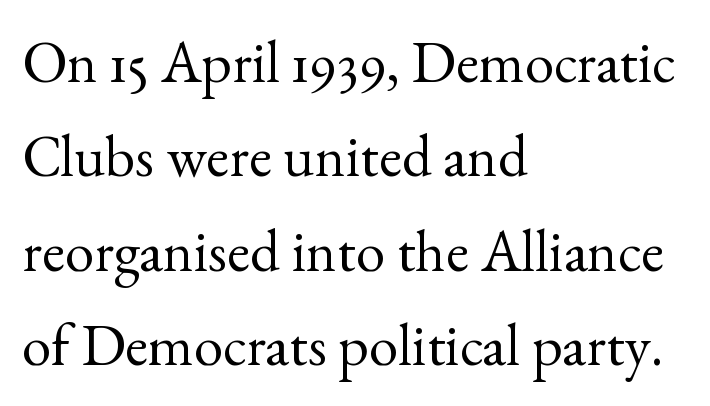
Vertical spacing — default. The ragged edge is on the right, which tells us the setting is flush left. The letters look calm and open, with moderate or lighter stems. Type without underlining. Proportional: the letters do not fall into vertical columns.
